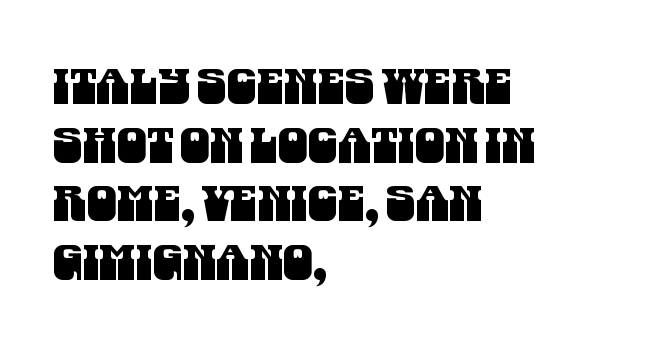
Has an underline been added? It has not. Tracking here is standard; glyphs follow each other at the usual distance. Alignment: flush left. Note the varied advance widths — an 'i' is clearly narrower than an 'm'.
